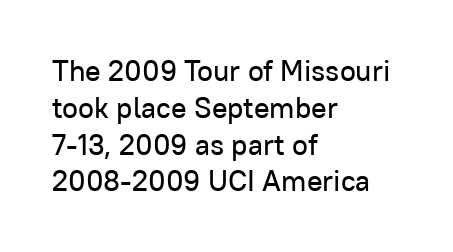
The image shows 29 px sans-serif type, upright; set left-aligned, normal line spacing (1.27x), normal letter spacing, not underlined; low stroke contrast and a medium x-height.
